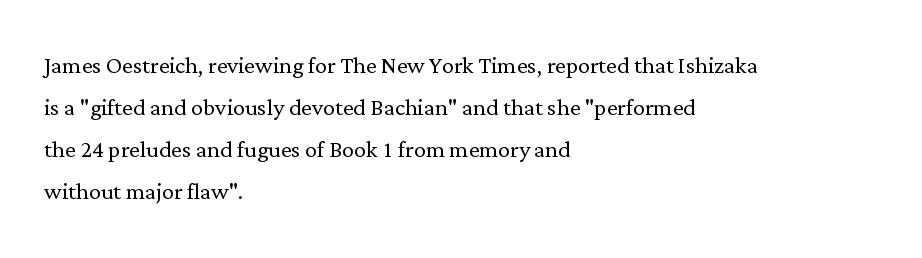
The image shows 30 px light serif type, upright; set left-aligned, normal line spacing (1.4x), normal letter spacing, not underlined; low stroke contrast and a medium x-height.
